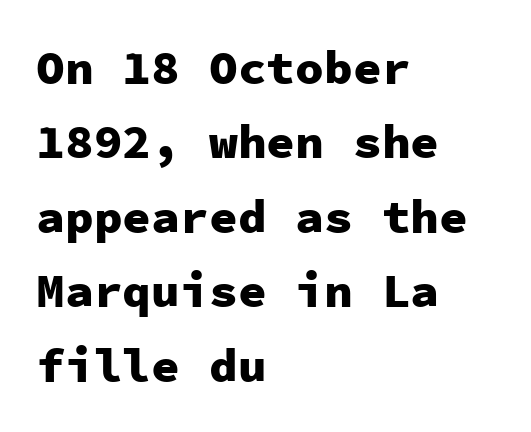
Q: Is the text bold? A: Yes.
Q: Is the text italic (slanted)? A: No, it is upright.
Q: Is the typeface a serif or a sans-serif typeface? A: Sans-serif.
Q: Is the text underlined? A: No.
Q: How is the paragraph aligned? A: Left-aligned.
Q: Is the spacing between letters normal or unusually wide? A: Normal.
Q: Is the spacing between lines tight, normal or loose? A: Normal.
Q: Width (condensed, normal, or wide)? A: Normal.
Q: Stroke contrast? A: Low.
Q: x-height? A: Medium.
Q: Monospaced? A: Yes.
